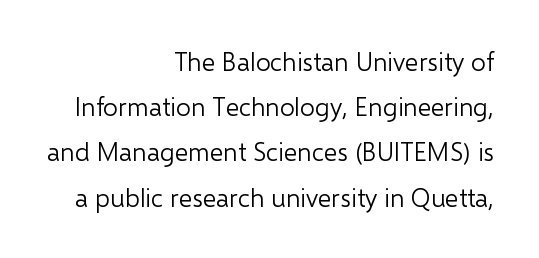
The image shows 26 px text type, upright; set right-aligned, line spacing 1.74x, normal letter spacing, not underlined.
